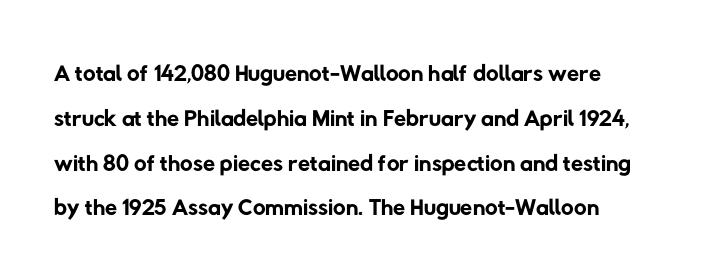
The image shows 35 px regular-weight sans-serif type; set left-aligned, normal line spacing (1.28x), normal letter spacing, not underlined; low stroke contrast and a medium x-height.
